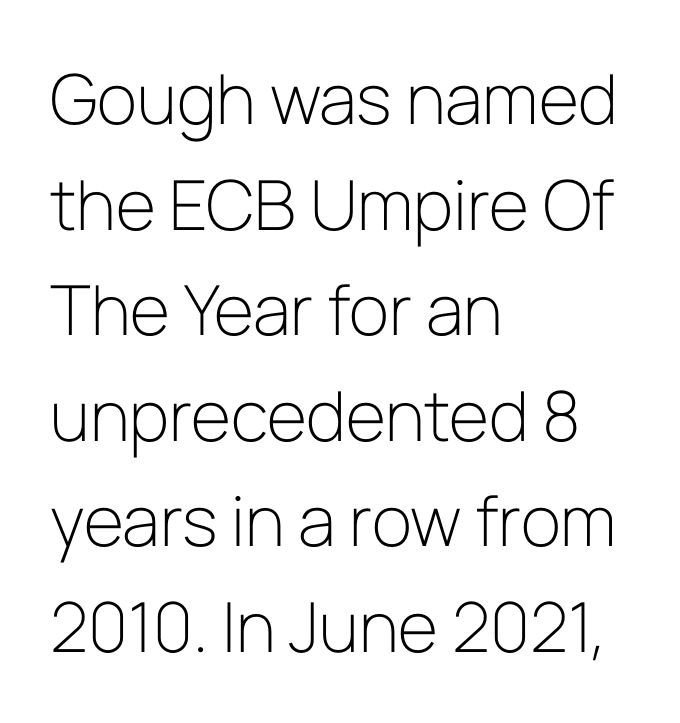
{"serif": "no", "italic": "no", "bold": "no", "weight": "light", "width": "normal", "stroke_contrast": "low", "x_height": "medium", "monospaced": "no", "underline": "no", "align": "left", "line_spacing": "normal", "line_spacing_ratio": 1.53, "letter_spacing": "normal", "letter_spacing_em": 0.0, "glyph_px": 69}
